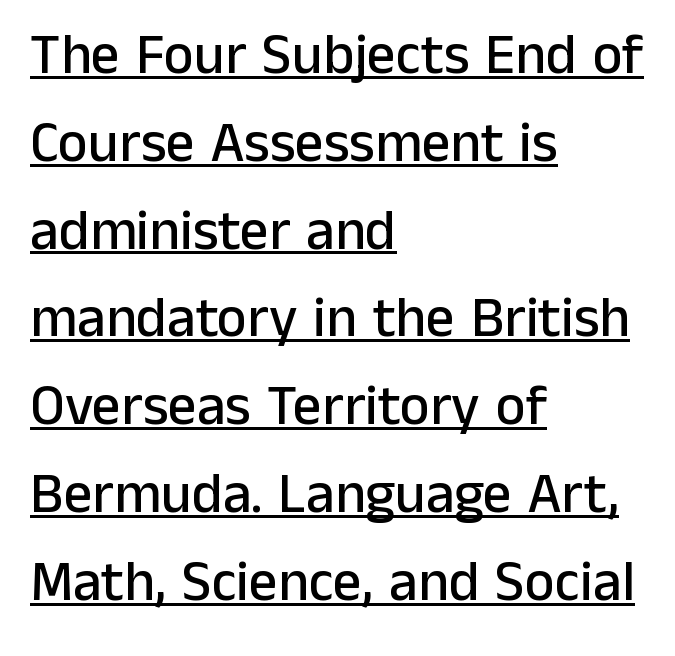
Q: Is the text italic (slanted)? A: No, it is upright.
Q: Is the typeface a serif or a sans-serif typeface? A: Sans-serif.
Q: Is the text underlined? A: Yes.
Q: How is the paragraph aligned? A: Left-aligned.
Q: Is the spacing between letters normal or unusually wide? A: Normal.
Q: Is the spacing between lines tight, normal or loose? A: Normal.
Q: Width (condensed, normal, or wide)? A: Normal.
Q: Stroke contrast? A: Low.
Q: x-height? A: Medium.
Q: Monospaced? A: No.
